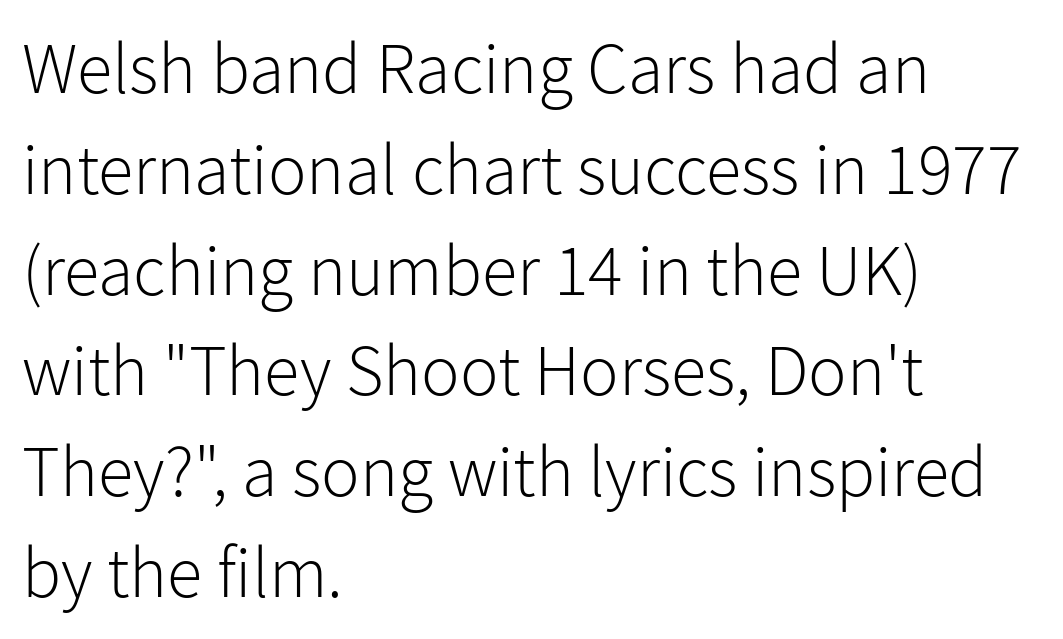
Q: Is the text bold? A: No.
Q: Is the text italic (slanted)? A: No, it is upright.
Q: Is the typeface a serif or a sans-serif typeface? A: Sans-serif.
Q: Is the text underlined? A: No.
Q: How is the paragraph aligned? A: Left-aligned.
Q: Is the spacing between letters normal or unusually wide? A: Normal.
Q: Is the spacing between lines tight, normal or loose? A: Normal.
Q: Width (condensed, normal, or wide)? A: Normal.
Q: Stroke contrast? A: Low.
Q: x-height? A: Medium.
Q: Monospaced? A: No.
